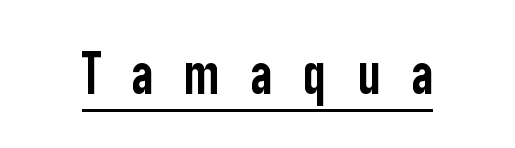
Q: Is the text italic (slanted)? A: No, it is upright.
Q: Is the typeface a serif or a sans-serif typeface? A: Sans-serif.
Q: Is the text underlined? A: Yes.
Q: Is the spacing between letters normal or unusually wide? A: Unusually wide.
Q: Width (condensed, normal, or wide)? A: Condensed.
Q: Stroke contrast? A: Low.
Q: x-height? A: Medium.
Q: Monospaced? A: No.
